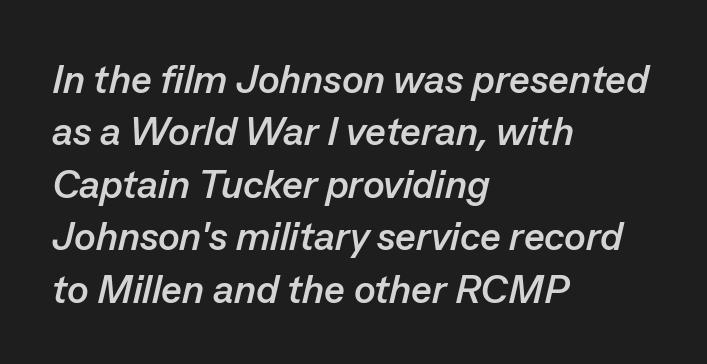
{"italic": "yes", "lean": "right", "slant_degrees": 13, "bold": "yes", "weight": "semibold", "width": "normal", "stroke_contrast": "low", "x_height": "medium", "monospaced": "no", "underline": "no", "align": "left", "line_spacing": "normal", "line_spacing_ratio": 1.31, "letter_spacing": "normal", "letter_spacing_em": 0.0, "glyph_px": 40}
